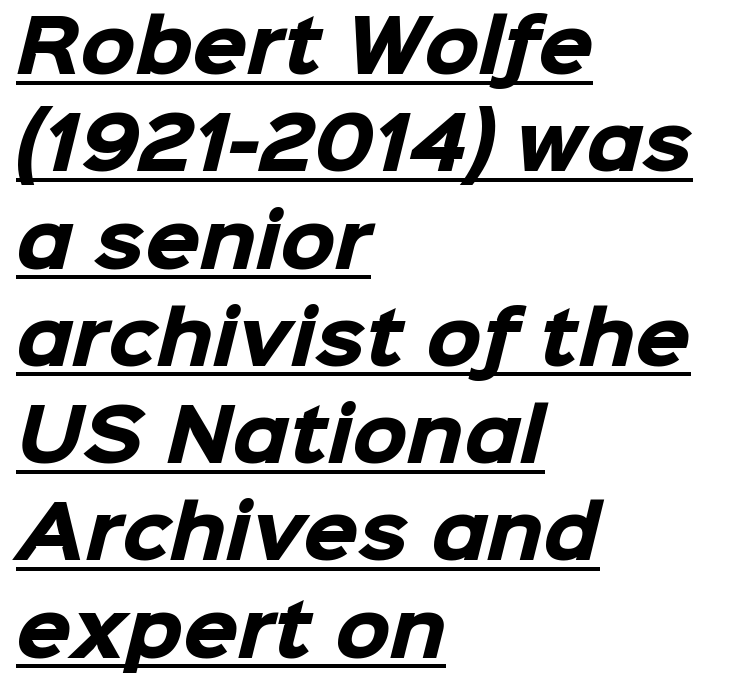
{"serif": "no", "bold": "yes", "weight": "heavy", "width": "normal", "stroke_contrast": "low", "x_height": "medium", "monospaced": "no", "underline": "yes", "align": "left", "line_spacing": "normal", "line_spacing_ratio": 1.37, "letter_spacing": "normal", "letter_spacing_em": 0.0, "glyph_px": 71}
